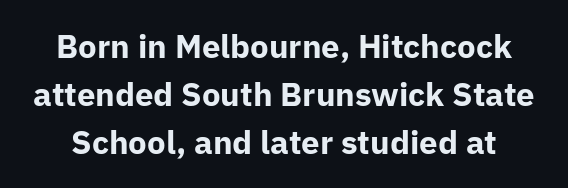
No italicization has been applied; the sample stays upright. No feet cap the strokes, marking this as sans-serif type. Is this a fixed-width face? No — the glyphs have proportional, varying widths. The typesetting leans heavy: a genuine bold.
